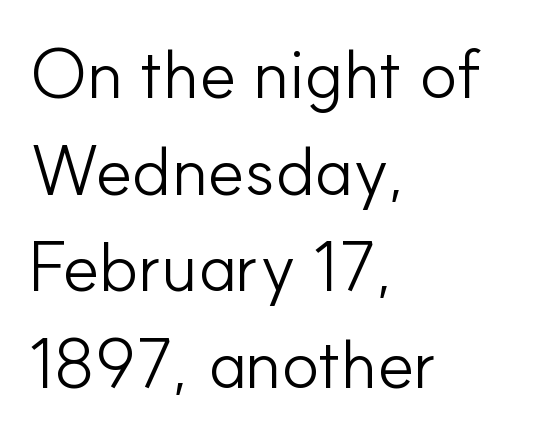
The image shows 70 px light sans-serif type, upright; set left-aligned, normal line spacing (1.38x), normal letter spacing, not underlined; low stroke contrast and a small x-height.
